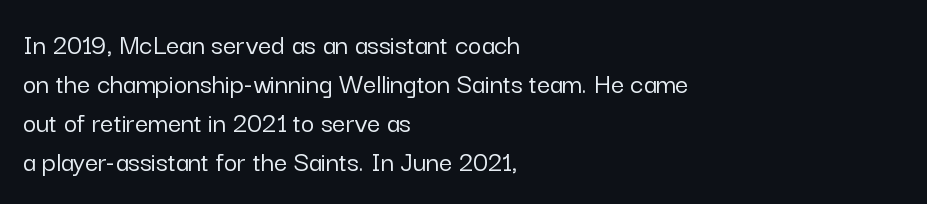
Nobody touched the tracking dial on this one. Words float on clear page, feet unadorned. The letters stand straight up with perfectly vertical stems. The face used here is proportionally spaced, like ordinary book or web type.
